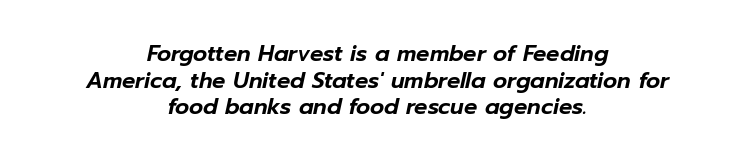
The image shows 22 px text type, italic (leaning right); set centered, line spacing 1.21x, normal letter spacing, not underlined.
